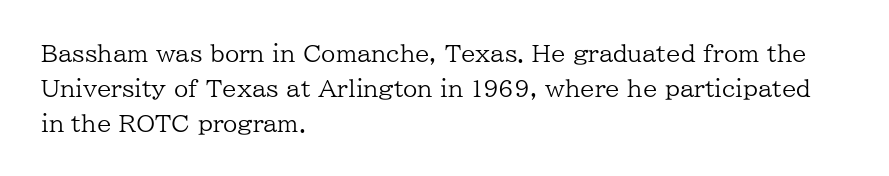
Q: Is the text bold? A: No.
Q: Is the text italic (slanted)? A: No, it is upright.
Q: Is the text underlined? A: No.
Q: How is the paragraph aligned? A: Left-aligned.
Q: Is the spacing between letters normal or unusually wide? A: Normal.
Q: Is the spacing between lines tight, normal or loose? A: Normal.
